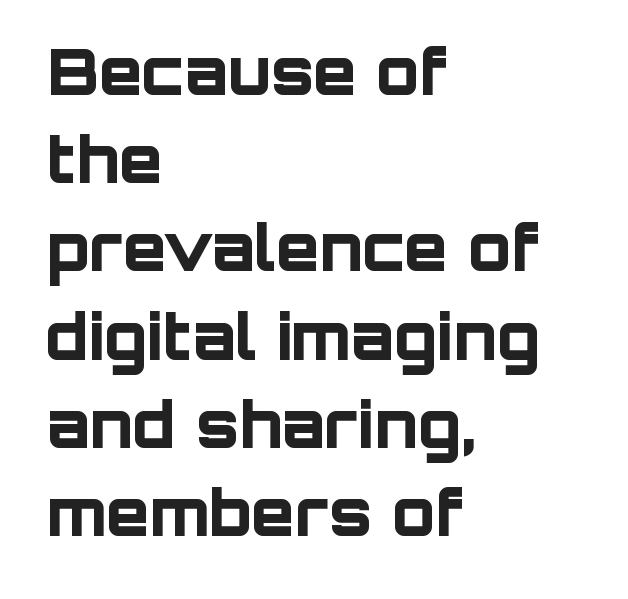
I'd call this a sans setting — the letters go barefoot. Successive baselines arrive at the customary interval. Each row of text sits above clean, open space. The ragged edge is on the right, which tells us the setting is flush left. These lines were composed using upright roman letters. The letterforms sit shoulder to shoulder at normal distance.
